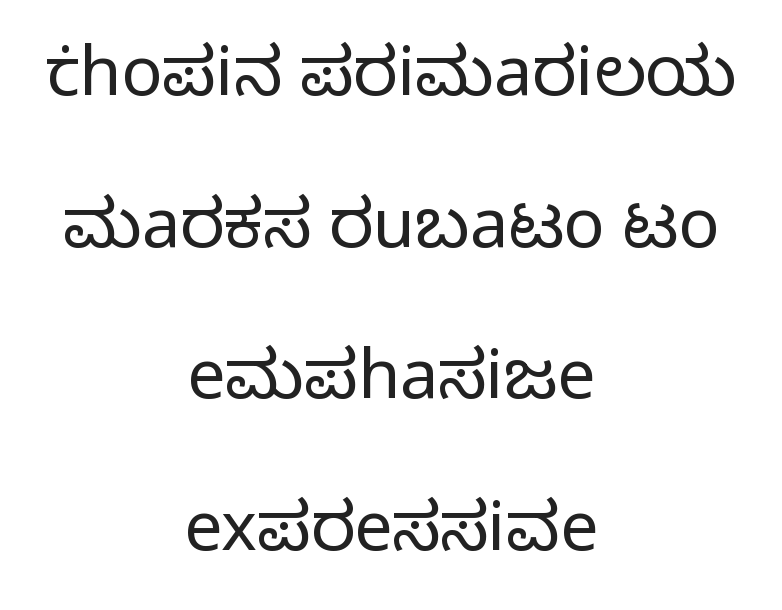
Q: Is the text bold? A: No.
Q: Is the text italic (slanted)? A: No, it is upright.
Q: Is the typeface a serif or a sans-serif typeface? A: Sans-serif.
Q: Is the text underlined? A: No.
Q: How is the paragraph aligned? A: Centered.
Q: Is the spacing between letters normal or unusually wide? A: Normal.
Q: Is the spacing between lines tight, normal or loose? A: Loose.
Q: Width (condensed, normal, or wide)? A: Normal.
Q: Stroke contrast? A: Low.
Q: x-height? A: Medium.
Q: Monospaced? A: No.
